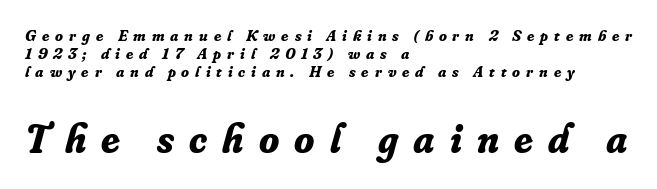
The more generous point size was reserved for the lower chunk. The tracking jumps out immediately: characters are airy and widely separated. Stroke thickness is high; the sample reads as a true bold. To sum up the face: it has serifs. These lines are set flush left with a ragged right edge. Letters rest on an invisible, unmarked baseline.
